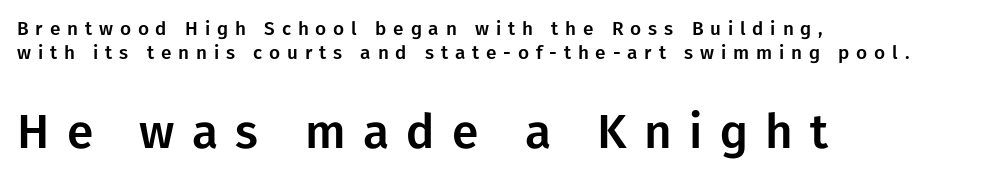
{"serif": "no", "italic": "no", "width": "normal", "stroke_contrast": "low", "x_height": "medium", "monospaced": "no", "underline": "no", "align": "left", "line_spacing": "normal", "line_spacing_ratio": 1.26, "letter_spacing": "wide", "letter_spacing_em": 0.36, "larger_block": "second", "size_ratio": 2.53, "glyph_px": 48}
